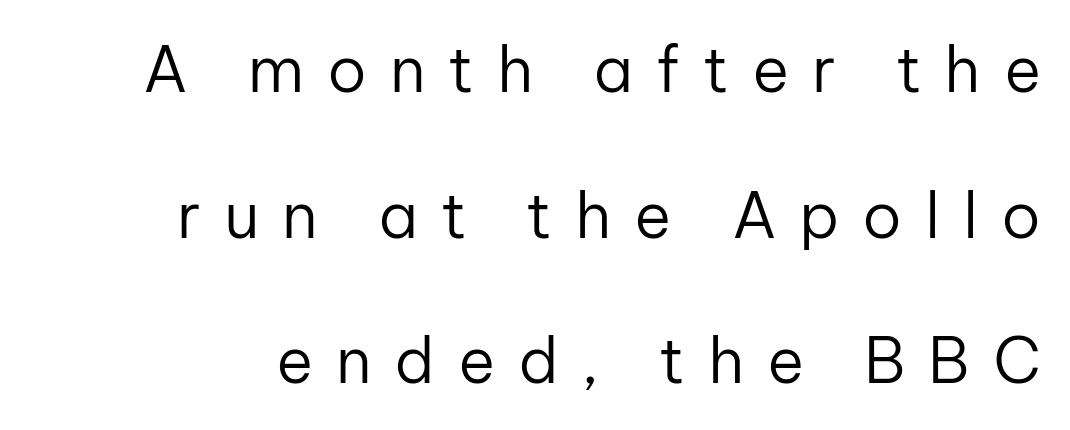
Unbolded letterforms with no extra heft. The passage shown is typeset with a sans-serif family. Notice the wide empty band between every row — that's loose leading. Here the glyphs are tracked loosely, breaking word shapes into spaced letters. Varying glyph widths throughout — classic text-font behaviour. Is there any slant? The stems are plumb.
